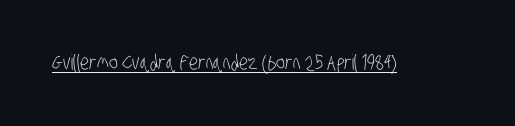
{"bold": "no", "underline": "yes", "letter_spacing": "normal", "letter_spacing_em": 0.0, "glyph_px": 21}
